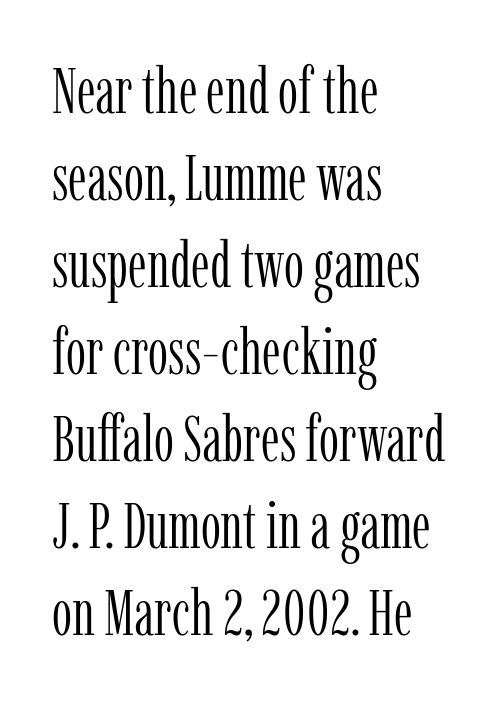
{"serif": "yes", "italic": "no", "bold": "no", "weight": "light", "width": "condensed", "stroke_contrast": "low", "x_height": "medium", "monospaced": "no", "underline": "no", "align": "left", "line_spacing": "normal", "line_spacing_ratio": 1.36, "letter_spacing": "normal", "letter_spacing_em": 0.0, "glyph_px": 64}
